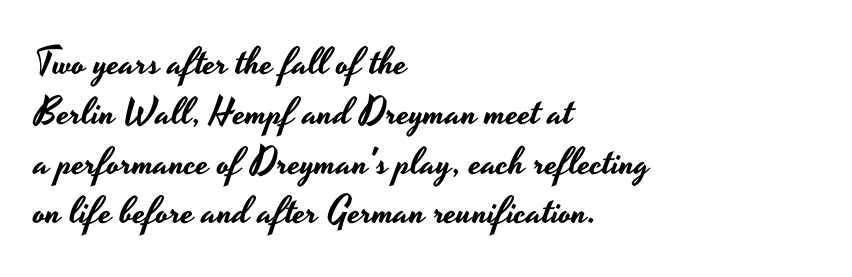
The image shows 38 px wide sans-serif type; set left-aligned, normal line spacing (1.31x), normal letter spacing, not underlined; low stroke contrast and a small x-height.
